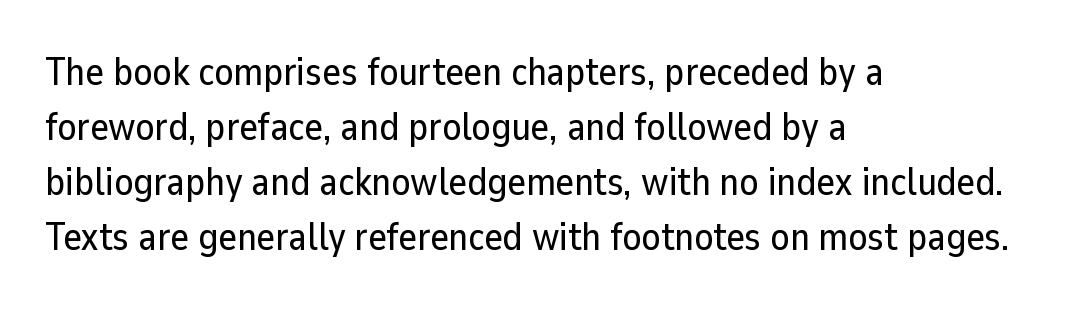
Q: Is the text italic (slanted)? A: No, it is upright.
Q: Is the typeface a serif or a sans-serif typeface? A: Sans-serif.
Q: Is the text underlined? A: No.
Q: How is the paragraph aligned? A: Left-aligned.
Q: Is the spacing between letters normal or unusually wide? A: Normal.
Q: Is the spacing between lines tight, normal or loose? A: Normal.
Q: Width (condensed, normal, or wide)? A: Normal.
Q: Stroke contrast? A: Low.
Q: x-height? A: Medium.
Q: Monospaced? A: No.
